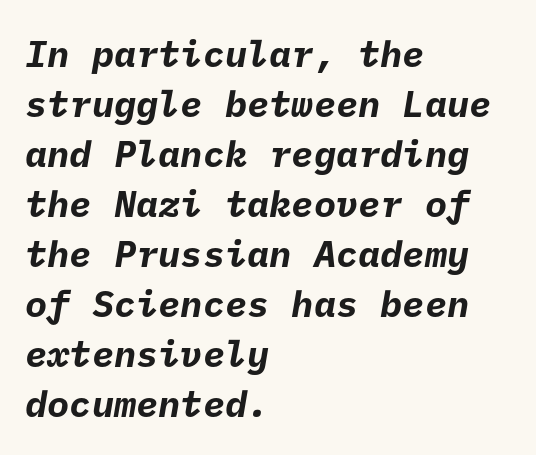
The type is set solid horizontally, with unmodified tracking. Students, observe: this is what conventionally led text looks like. Decoration check: the copy has no underline. Regarding serifs, this sample does without them.
